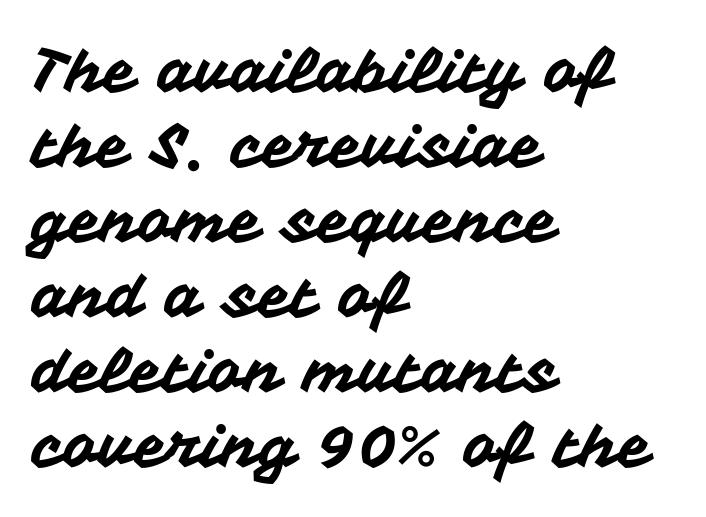
{"serif": "no", "width": "normal", "stroke_contrast": "medium", "x_height": "medium", "monospaced": "no", "underline": "no", "align": "left", "line_spacing": "normal", "line_spacing_ratio": 1.25, "letter_spacing": "normal", "letter_spacing_em": 0.0, "glyph_px": 60}
